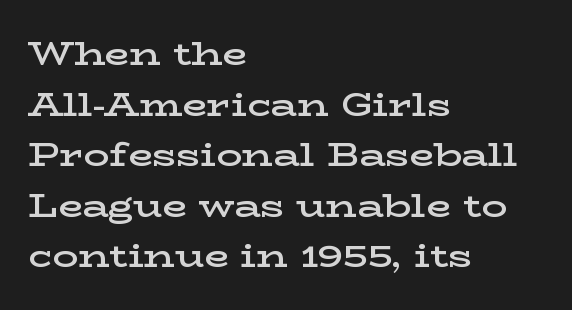
{"serif": "yes", "italic": "no", "bold": "semi", "weight": "semibold", "width": "wide", "stroke_contrast": "low", "x_height": "medium", "monospaced": "no", "underline": "no", "align": "left", "line_spacing": "normal", "line_spacing_ratio": 1.58, "letter_spacing": "normal", "letter_spacing_em": 0.0, "glyph_px": 32}
